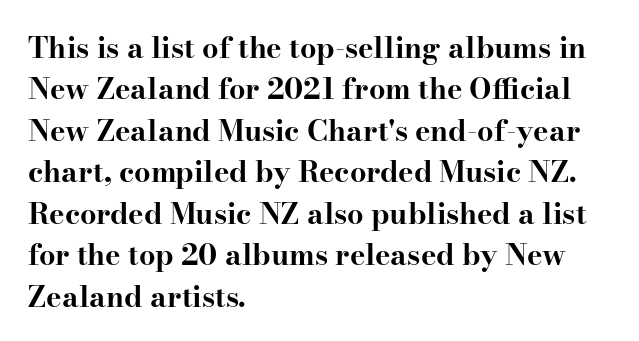
{"serif": "yes", "italic": "no", "bold": "yes", "weight": "bold", "width": "wide", "stroke_contrast": "high", "x_height": "small", "monospaced": "no", "underline": "no", "align": "left", "line_spacing": "normal", "line_spacing_ratio": 1.43, "letter_spacing": "normal", "letter_spacing_em": 0.0, "glyph_px": 29}
